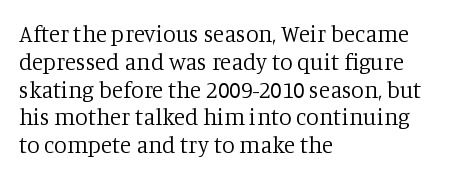
The image shows 23 px text type, upright; set left-aligned, line spacing 1.21x, normal letter spacing, not underlined.
